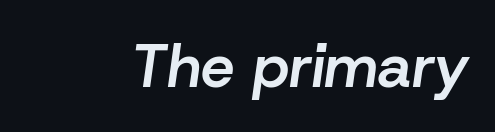
Each letter keeps its own natural width here, so spacing adapts to shape. Caption: standard tracking, unaltered. Notice how the stems are inclined rather than vertical — that's the hallmark of italics. Set as a demibold, roughly 600 on the weight scale. The string is rendered with underlining switched off.
